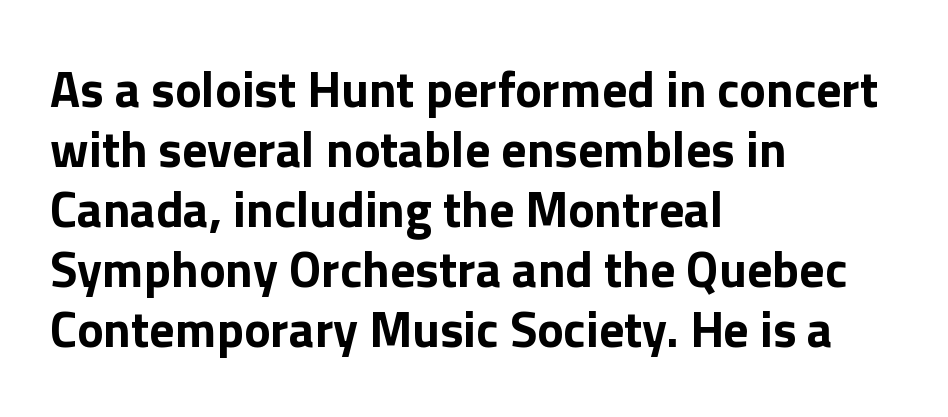
{"serif": "no", "italic": "no", "bold": "yes", "weight": "bold", "width": "normal", "x_height": "medium", "monospaced": "no", "underline": "no", "align": "left", "line_spacing_ratio": 1.2, "letter_spacing": "normal", "letter_spacing_em": 0.0, "glyph_px": 50}
